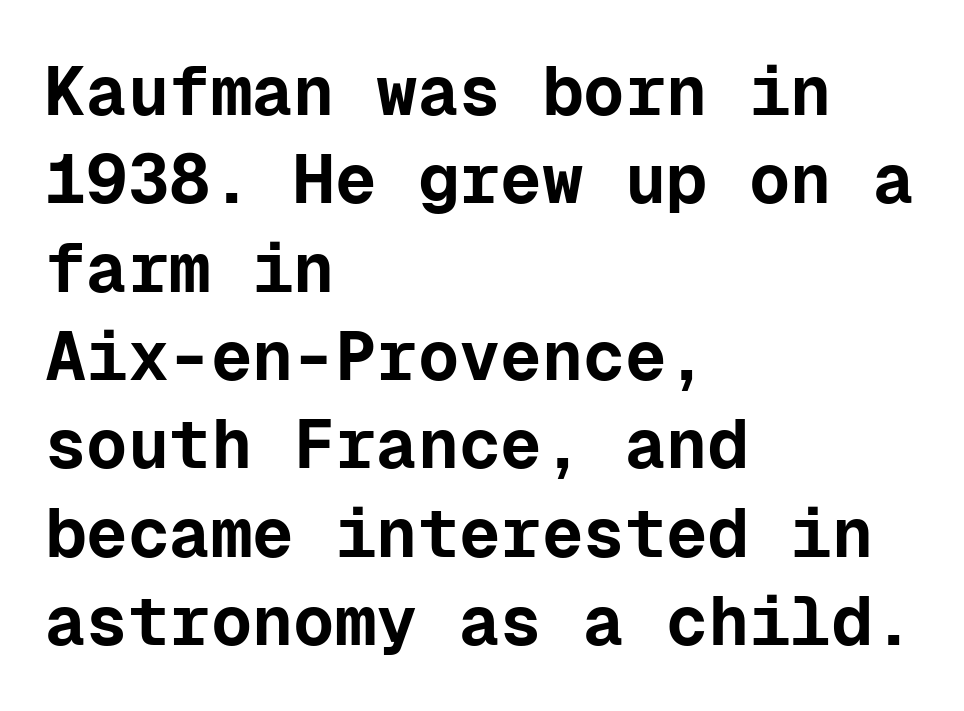
Q: Is the text bold? A: Yes.
Q: Is the text italic (slanted)? A: No, it is upright.
Q: Is the typeface a serif or a sans-serif typeface? A: Sans-serif.
Q: Is the text underlined? A: No.
Q: How is the paragraph aligned? A: Left-aligned.
Q: Is the spacing between letters normal or unusually wide? A: Normal.
Q: Is the spacing between lines tight, normal or loose? A: Normal.
Q: Width (condensed, normal, or wide)? A: Normal.
Q: Stroke contrast? A: Low.
Q: x-height? A: Medium.
Q: Monospaced? A: Yes.
